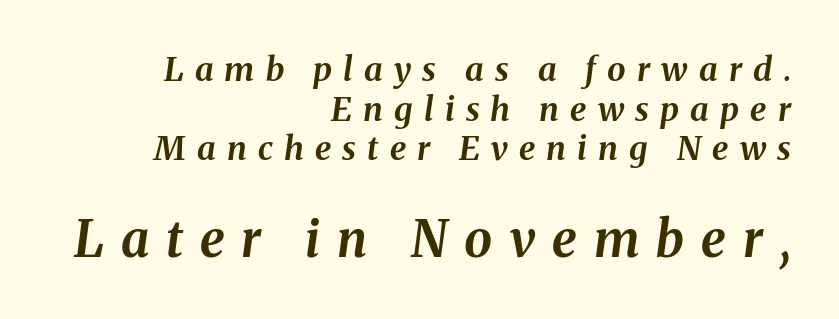
The image shows 50 px bold type, italic (leaning right); set right-aligned, line spacing 1.2x, unusually wide letter spacing (+0.34 em), not underlined; the second (bottom) block is 1.52x larger; medium stroke contrast and a medium x-height.
